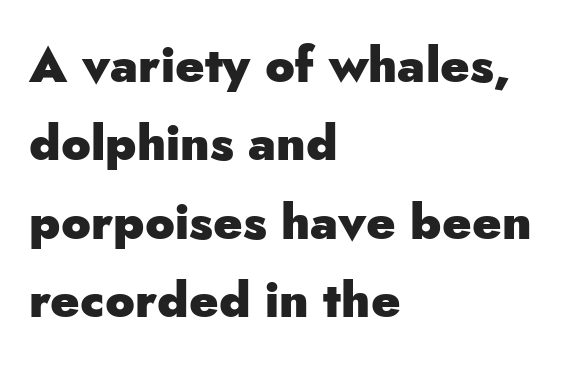
Anything drawn beneath the words? Only blank space. Reading down the column, the eye jumps a familiar distance to each next line. Strong, thick strokes mark this as bold type. This is roman type, the default non-slanted kind. Inter-character spacing is left at the font's built-in metrics. Type style note: lacks serifs.
